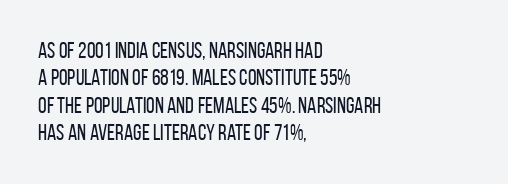
{"italic": "no", "bold": "no", "underline": "no", "align": "left", "line_spacing": "normal", "line_spacing_ratio": 1.25, "letter_spacing": "normal", "letter_spacing_em": 0.0, "glyph_px": 22}
